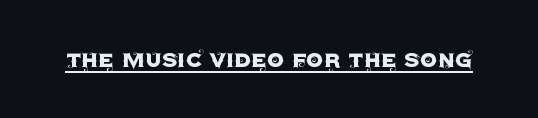
In terms of letterspacing, this is plain default setting. Ascenders rise straight up at ninety degrees. Underline: present.
